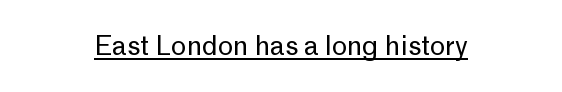
{"italic": "no", "bold": "no", "underline": "yes", "align": "center", "letter_spacing": "normal", "letter_spacing_em": 0.0, "glyph_px": 26}
